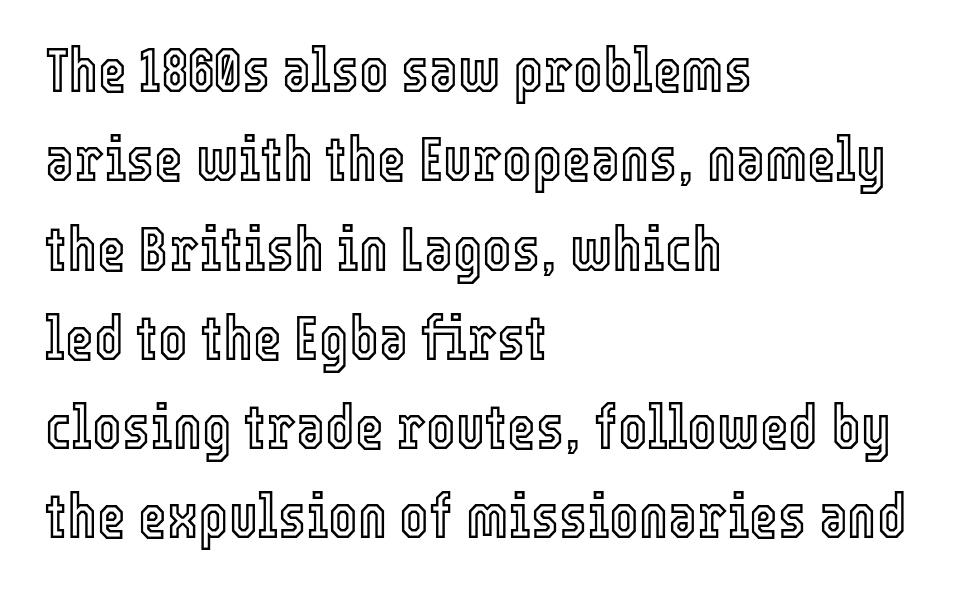
Glyph-to-glyph distance matches everyday printed text. The letters advance in unequal steps, a hallmark of proportional type. The ragged edge is on the right, which tells us the setting is flush left. The area under the type is left untouched. The vertical gap from one line to the next is medium.
